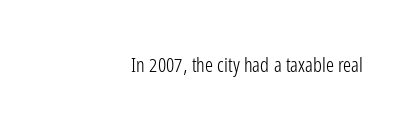
{"italic": "no", "bold": "no", "underline": "no", "align": "right", "letter_spacing": "normal", "letter_spacing_em": 0.0, "glyph_px": 20}
